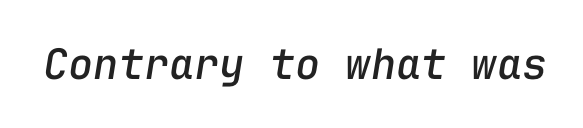
Q: Is the text italic (slanted)? A: Yes, it leans right by about 9 degrees.
Q: Is the text underlined? A: No.
Q: Is the spacing between letters normal or unusually wide? A: Normal.
Q: Width (condensed, normal, or wide)? A: Normal.
Q: Stroke contrast? A: Low.
Q: x-height? A: Medium.
Q: Monospaced? A: Yes.
